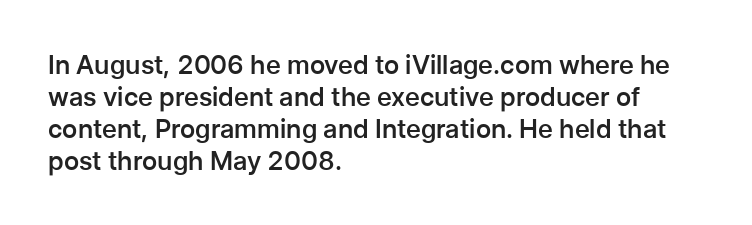
Each row of text sits above clean, open space. In CSS terms this would be text-align: left. Is the type bold? Partly — it's a semibold, heavier than regular but not fully bold. The font's upright variant was chosen for this text. Nothing unusual about the tracking: characters are spaced as the font intends.
